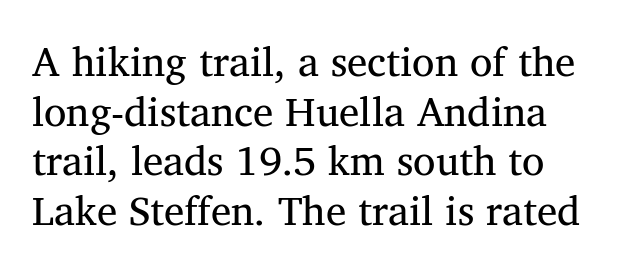
The rendering uses natural spacing where letterforms have individual widths. The line texture is even and compact thanks to regular tracking. The words here are not underlined. Stroke mass is kept to a normal reading level or below.
